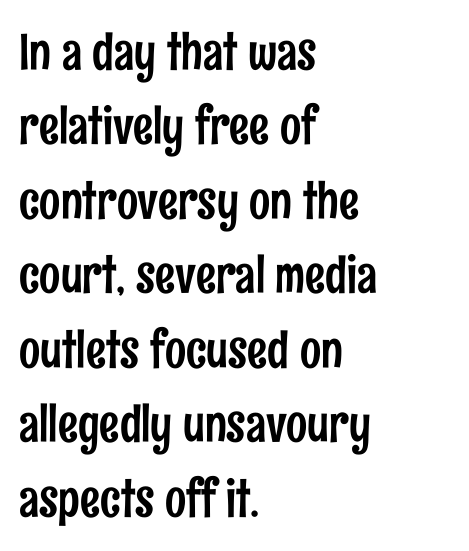
{"serif": "no", "italic": "no", "width": "condensed", "stroke_contrast": "low", "x_height": "medium", "monospaced": "no", "underline": "no", "align": "left", "line_spacing": "normal", "line_spacing_ratio": 1.49, "letter_spacing": "normal", "letter_spacing_em": 0.0, "glyph_px": 50}
